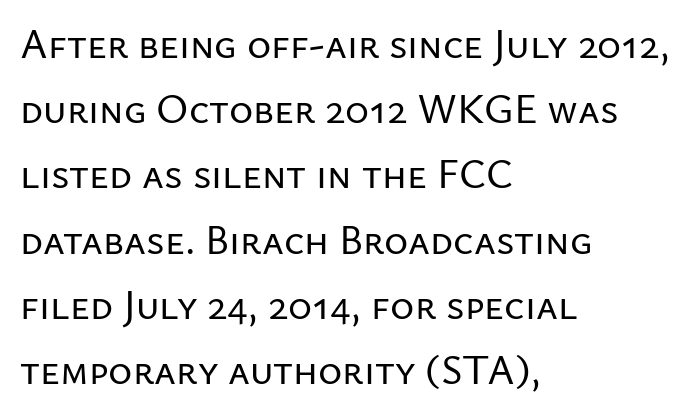
Q: Is the text italic (slanted)? A: No, it is upright.
Q: Is the typeface a serif or a sans-serif typeface? A: Sans-serif.
Q: Is the text underlined? A: No.
Q: How is the paragraph aligned? A: Left-aligned.
Q: Is the spacing between letters normal or unusually wide? A: Normal.
Q: Is the spacing between lines tight, normal or loose? A: Normal.
Q: Width (condensed, normal, or wide)? A: Normal.
Q: Stroke contrast? A: Low.
Q: x-height? A: Medium.
Q: Monospaced? A: No.
